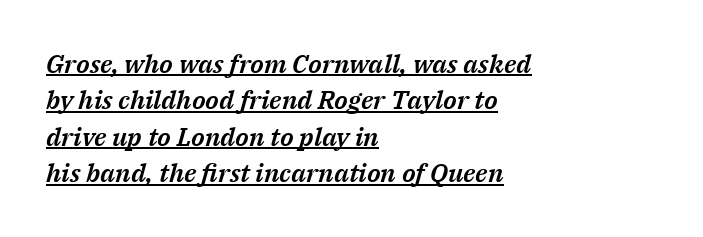
Rows of type keep a routine distance in the vertical direction. Yep, that's italic — everything's leaning. Compared with undecorated copy, this sample adds a rule below the words. Short and long lines alike share a common starting point at left.
